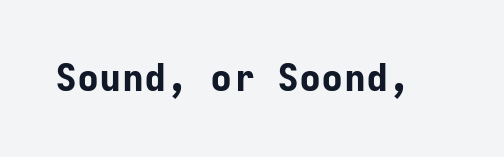
The image shows 37 px bold sans-serif type, upright, monospaced; set normal letter spacing, not underlined; low stroke contrast and a medium x-height.
